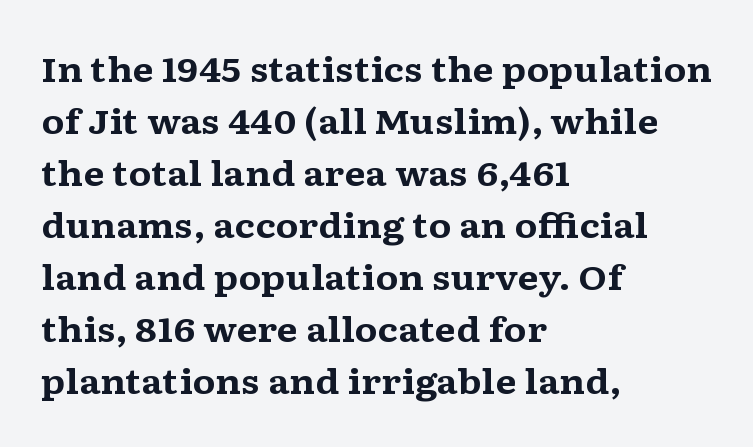
The typesetter chose a ragged-right arrangement here. This is heavy type, rendered in bold. Ascenders rise straight up at ninety degrees. Character widths vary here, with narrow letters taking less room than wide ones. Are there feet on the stems? There are — it's a serif. Horizontal bands of white between lines are of average thickness.
